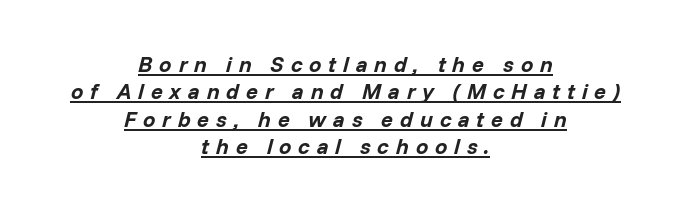
The image shows 22 px bold type, italic (leaning right); set centered, normal line spacing (1.25x), unusually wide letter spacing (+0.31 em), underlined.
